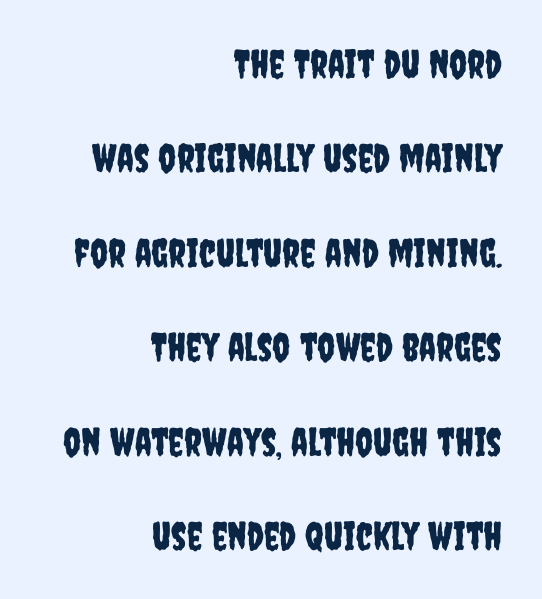
The image shows 39 px condensed sans-serif type, upright; set right-aligned, loose line spacing (2.42x), normal letter spacing, not underlined; low stroke contrast and a large x-height.
